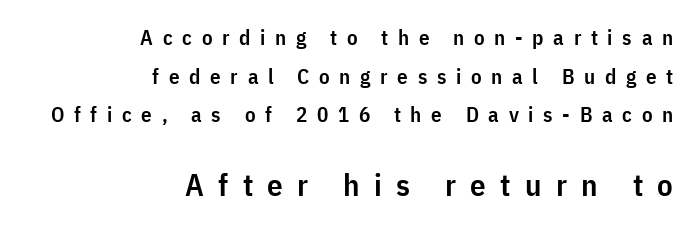
Each letter keeps its own natural width here, so spacing adapts to shape. This is the in-between weight designers call semibold or demi. Line ends are locked; line starts wander. Descenders are the only things crossing below the line. A typesetter would label this face a sans. Tracking here is generous; glyphs stand well apart from one another.
